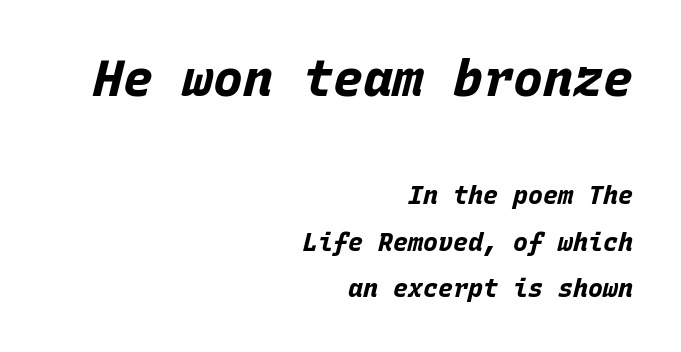
{"italic": "yes", "lean": "right", "slant_degrees": 15, "bold": "yes", "weight": "bold", "width": "normal", "stroke_contrast": "low", "x_height": "large", "monospaced": "yes", "underline": "no", "align": "right", "line_spacing_ratio": 1.85, "letter_spacing": "normal", "letter_spacing_em": 0.0, "larger_block": "first", "size_ratio": 2.0, "glyph_px": 50}
